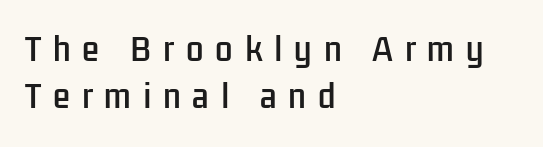
The image shows 31 px condensed sans-serif type, upright; set left-aligned, normal line spacing (1.53x), unusually wide letter spacing (+0.38 em), not underlined; low stroke contrast and a medium x-height.
